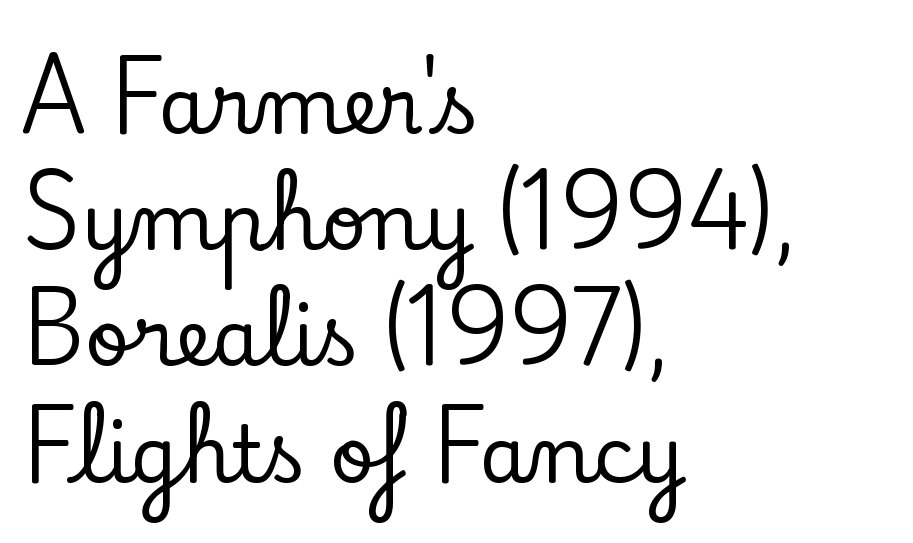
Varying glyph widths throughout — classic text-font behaviour. Tracking here is standard; glyphs follow each other at the usual distance. Check under the words: just untouched page. This sample uses an upright cut, with every glyph sitting square on the baseline. The setting favours the left margin, as ordinary paragraphs usually do.
